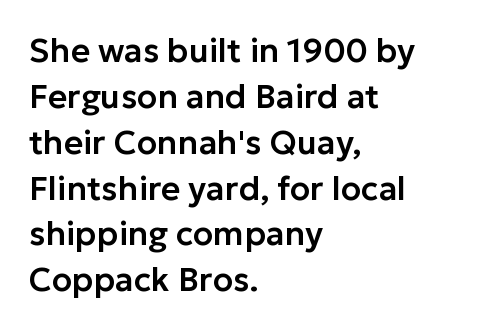
Leftover space on each line is placed entirely after the last word. No word sits above an underline. Regular leading. Inter-character spacing is left at the font's built-in metrics. Think of a printed novel: that variable character pitch is what you see here.
